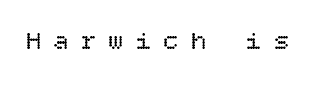
Tracking value appears strongly positive — letters spread wide. Bold? No — there's no thickening of the strokes. Nobody drew a line under any word here. Nope, not italic — everything's standing straight.
